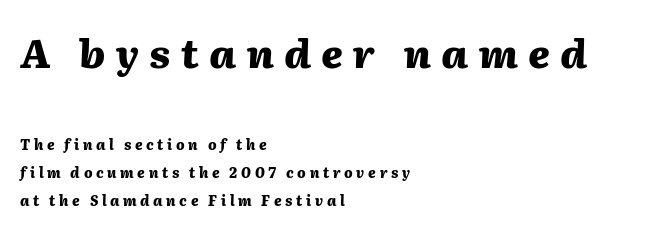
Q: Is the text bold? A: Yes.
Q: Is the text italic (slanted)? A: Yes, it leans right by about 2 degrees.
Q: Is the text underlined? A: No.
Q: How is the paragraph aligned? A: Left-aligned.
Q: Is the spacing between letters normal or unusually wide? A: Unusually wide.
Q: Is the spacing between lines tight, normal or loose? A: Loose.
Q: Which block of text is set in a larger size, the first (top) or the second (bottom)? A: The first (top) one.
Q: Width (condensed, normal, or wide)? A: Normal.
Q: Stroke contrast? A: Medium.
Q: x-height? A: Medium.
Q: Monospaced? A: No.
